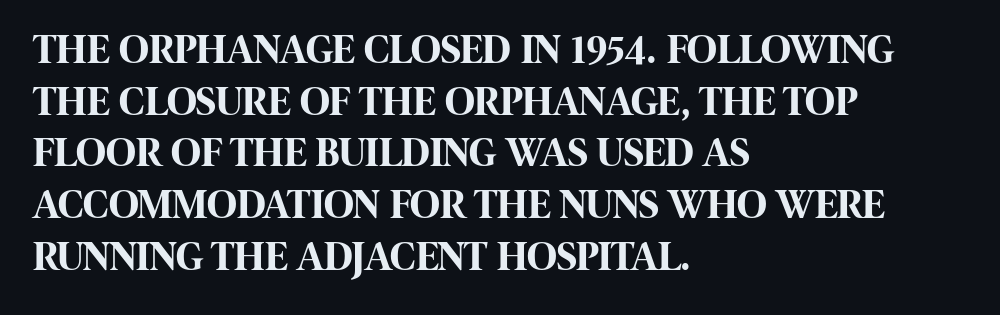
{"serif": "no", "italic": "no", "bold": "yes", "weight": "bold", "width": "condensed", "stroke_contrast": "high", "x_height": "large", "monospaced": "no", "underline": "no", "align": "left", "line_spacing": "normal", "line_spacing_ratio": 1.26, "letter_spacing": "normal", "letter_spacing_em": 0.0, "glyph_px": 41}
